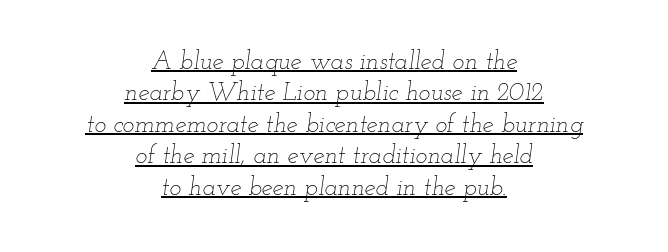
A student would call this center alignment; a typographer would say set centered. Interline gaps are of average width in this sample. These lines were composed using italics. The font sits on the lighter half of the weight spectrum, regular included.
